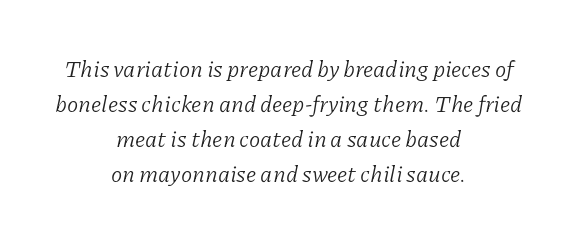
The image shows 23 px text type, italic (leaning right); set centered, normal line spacing (1.52x), normal letter spacing, not underlined.
